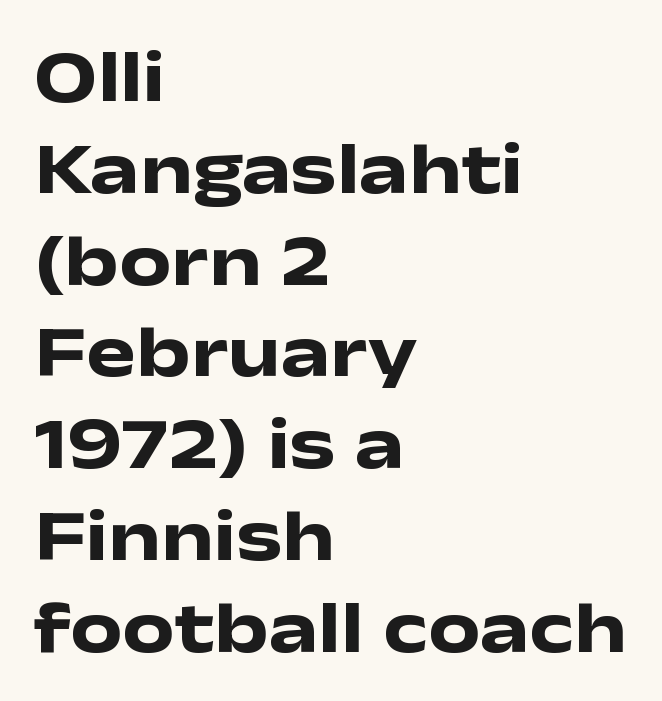
The image shows 74 px heavy, wide sans-serif type, upright; set left-aligned, line spacing 1.24x, normal letter spacing, not underlined; low stroke contrast and a medium x-height.
